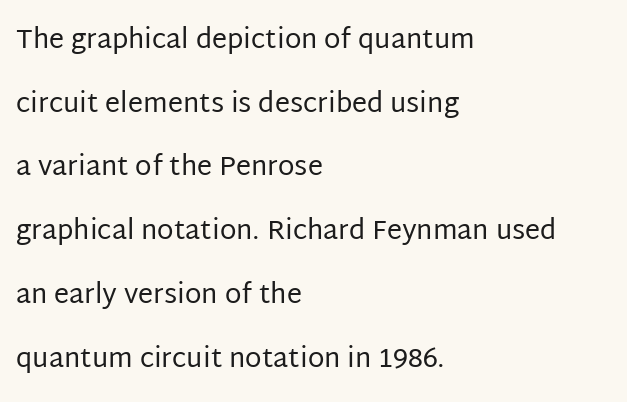
Q: Is the text bold? A: No.
Q: Is the text italic (slanted)? A: No, it is upright.
Q: Is the text underlined? A: No.
Q: How is the paragraph aligned? A: Left-aligned.
Q: Is the spacing between letters normal or unusually wide? A: Normal.
Q: Is the spacing between lines tight, normal or loose? A: Loose.
